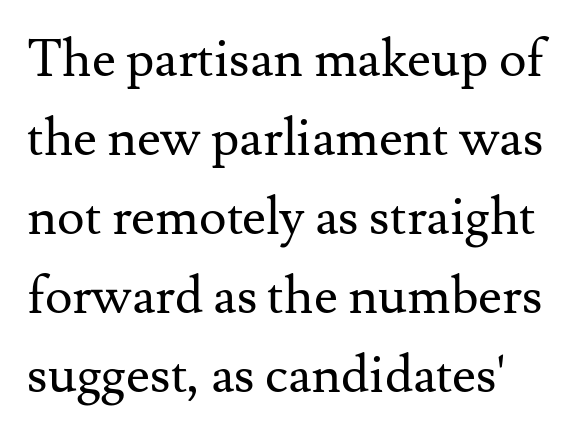
{"serif": "yes", "italic": "no", "bold": "no", "weight": "regular", "width": "normal", "stroke_contrast": "medium", "x_height": "small", "monospaced": "no", "underline": "no", "line_spacing": "normal", "line_spacing_ratio": 1.52, "letter_spacing": "normal", "letter_spacing_em": 0.0, "glyph_px": 52}
